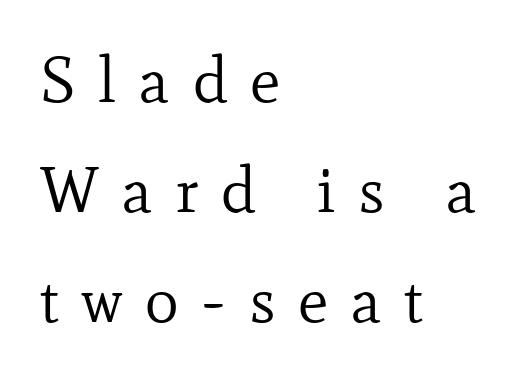
The image shows 64 px regular-weight serif type, upright; set left-aligned, line spacing 1.72x, unusually wide letter spacing (+0.35 em), not underlined; low stroke contrast and a small x-height.
